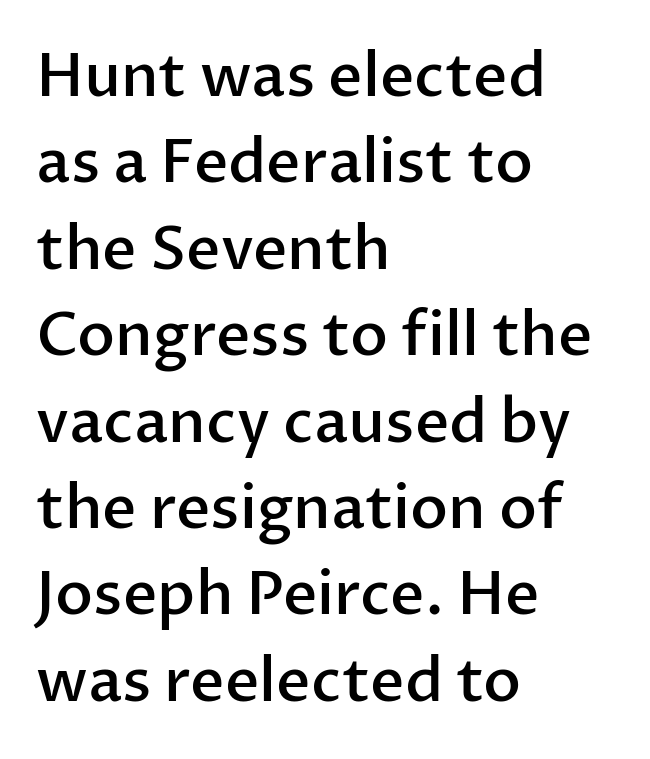
The image shows 60 px semibold sans-serif type, upright; set left-aligned, normal line spacing (1.44x), normal letter spacing, not underlined; low stroke contrast and a medium x-height.
